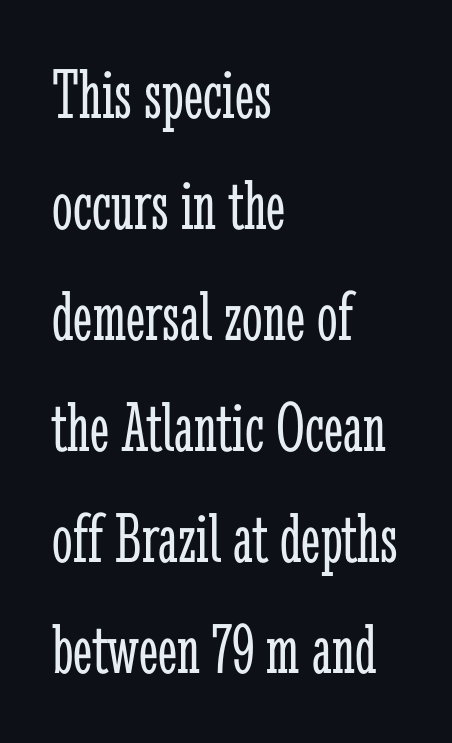
Q: Is the text bold? A: No.
Q: Is the text italic (slanted)? A: No, it is upright.
Q: Is the typeface a serif or a sans-serif typeface? A: Serif.
Q: Is the text underlined? A: No.
Q: How is the paragraph aligned? A: Left-aligned.
Q: Is the spacing between letters normal or unusually wide? A: Normal.
Q: Is the spacing between lines tight, normal or loose? A: Normal.
Q: Width (condensed, normal, or wide)? A: Condensed.
Q: Stroke contrast? A: Low.
Q: x-height? A: Medium.
Q: Monospaced? A: No.
